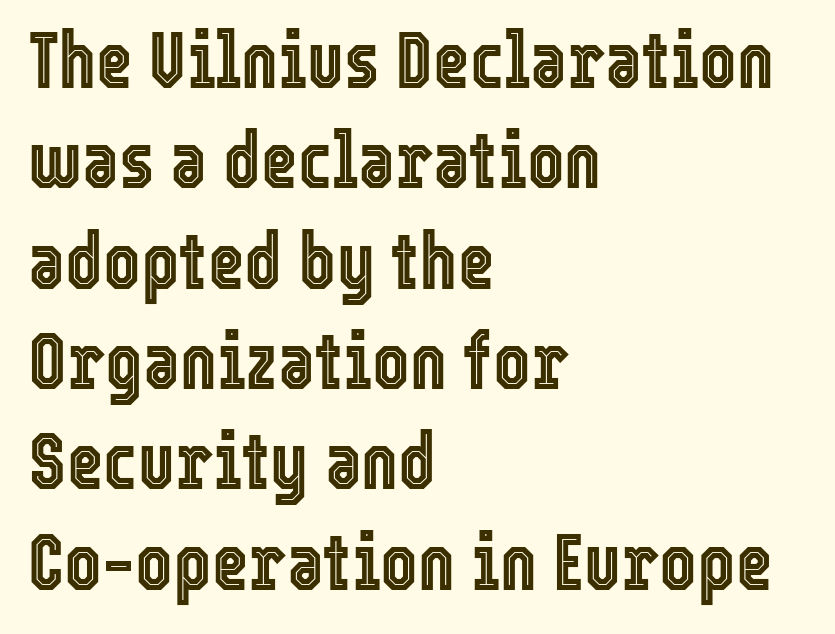
The image shows 79 px condensed type, upright; set left-aligned, normal line spacing (1.27x), normal letter spacing, not underlined; a medium x-height.
